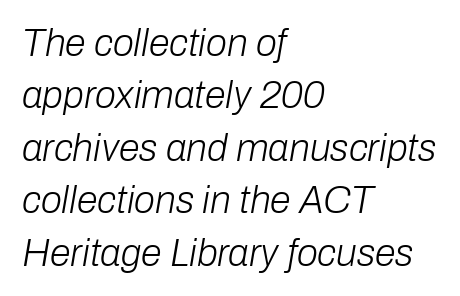
The image shows 38 px light type, italic (leaning right); set left-aligned, normal line spacing (1.38x), normal letter spacing, not underlined; low stroke contrast and a medium x-height.
